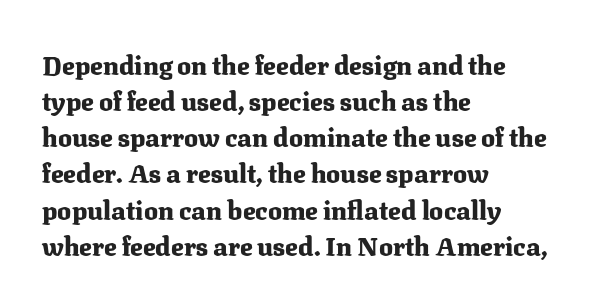
Clear beneath every line of the passage. The typography opts for an upright posture over an oblique one. Evenly set lines give the paragraph a standard silhouette. Standard letterfit; no display-style spreading of the glyphs. The compositor pushed each line to the left boundary.
